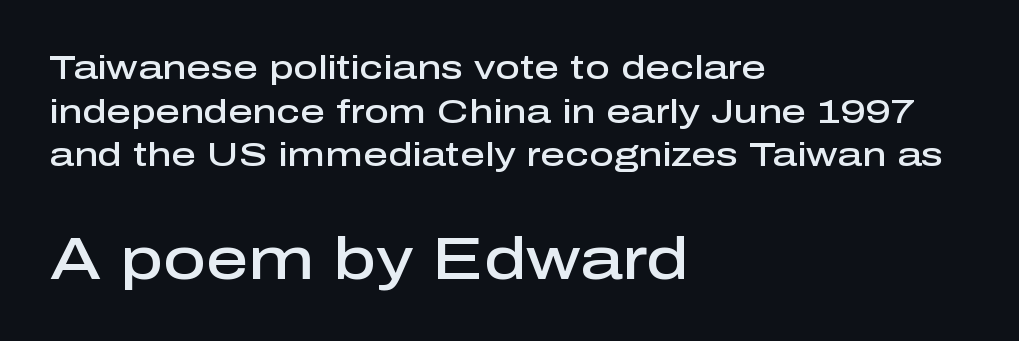
Students, note that the glyphs here touch the page at normal intervals. The space between consecutive lines is moderate. Check where the strokes stop: nothing finishes them off — pure sans. Horizontal alignment here is leftward, the default for most running prose.
